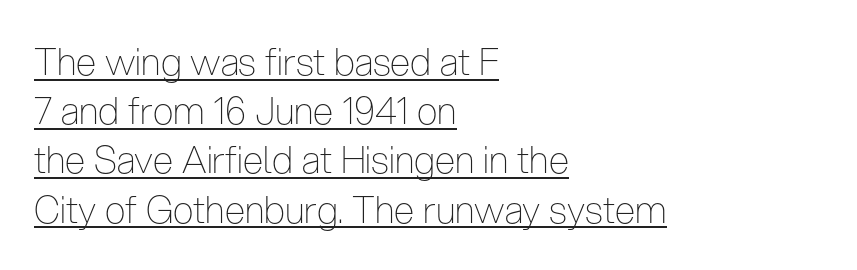
{"serif": "no", "italic": "no", "bold": "no", "weight": "thin", "width": "condensed", "stroke_contrast": "low", "x_height": "medium", "monospaced": "no", "underline": "yes", "align": "left", "line_spacing": "normal", "line_spacing_ratio": 1.33, "letter_spacing": "normal", "letter_spacing_em": 0.0, "glyph_px": 37}
